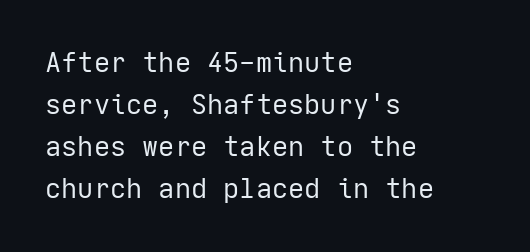
{"italic": "no", "bold": "no", "underline": "no", "align": "left", "line_spacing": "normal", "line_spacing_ratio": 1.56, "letter_spacing": "normal", "letter_spacing_em": 0.0, "glyph_px": 27}
